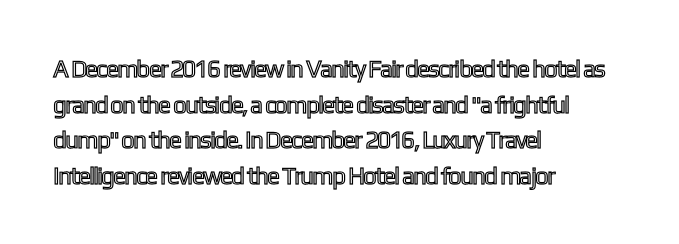
The image shows 24 px text type, upright; set left-aligned, normal line spacing (1.48x), normal letter spacing, not underlined.
